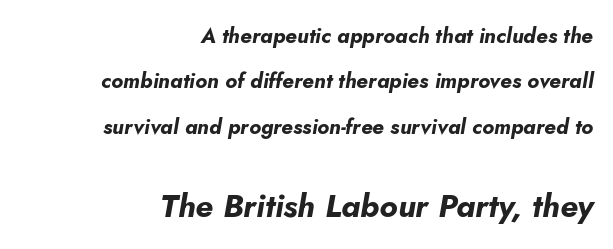
A typesetter would call this zero additional tracking. The face used here is proportionally spaced, like ordinary book or web type. Check the space under the baseline: it is left empty. A typesetter would mark this as italic. Loosely led — the rows are spread out. This layout puts the modest block above and the oversized block below.
